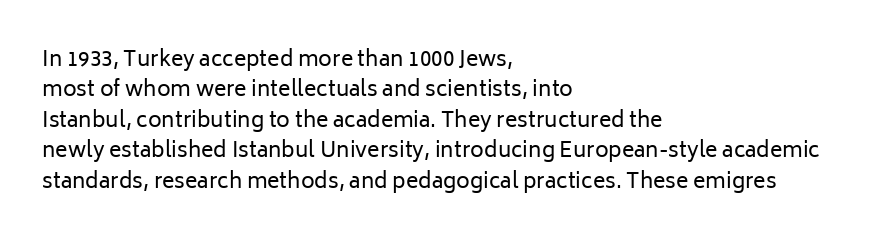
The image shows 21 px text type, upright; set left-aligned, normal line spacing (1.45x), normal letter spacing, not underlined.
